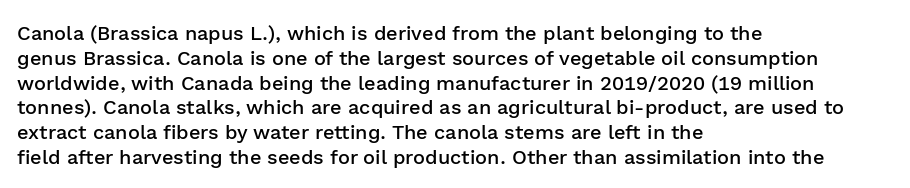
The image shows 20 px text type, upright; set left-aligned, line spacing 1.24x, normal letter spacing, not underlined.
